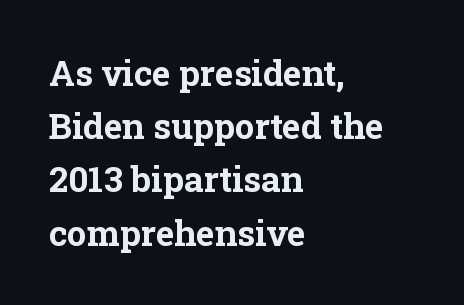
Plenty of ink on the page — the face is bold. In terms of letterspacing, this is plain default setting. Classification — serif. Underline: absent.
